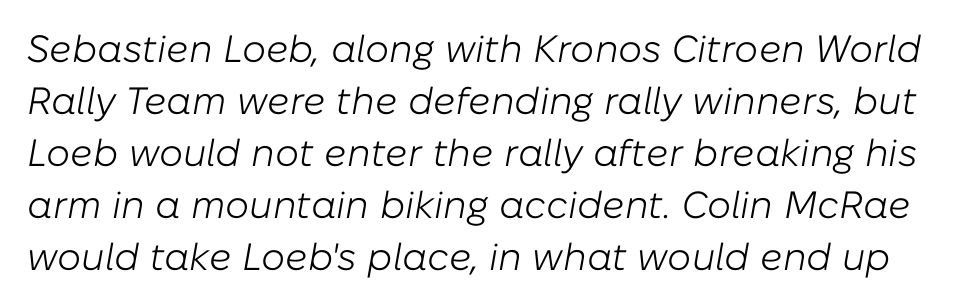
{"italic": "yes", "lean": "right", "slant_degrees": 10, "bold": "no", "weight": "light", "width": "normal", "stroke_contrast": "low", "x_height": "medium", "monospaced": "no", "underline": "no", "line_spacing": "normal", "line_spacing_ratio": 1.37, "letter_spacing": "normal", "letter_spacing_em": 0.0, "glyph_px": 38}
